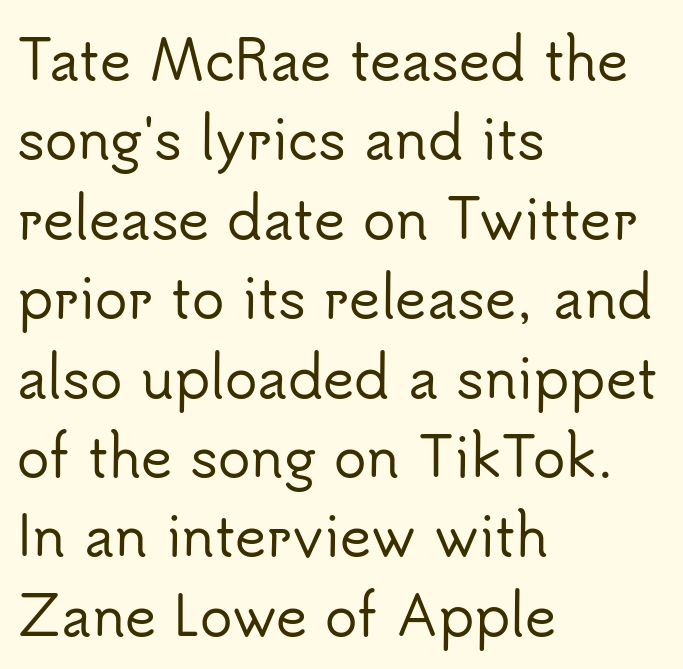
{"serif": "no", "italic": "no", "width": "normal", "stroke_contrast": "low", "x_height": "small", "monospaced": "no", "underline": "no", "align": "left", "line_spacing": "normal", "line_spacing_ratio": 1.47, "letter_spacing": "normal", "letter_spacing_em": 0.0, "glyph_px": 54}
